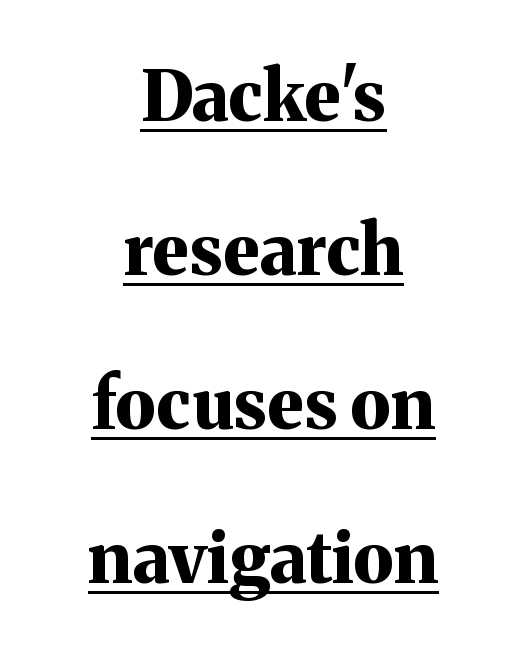
Here the glyphs are tracked normally, forming tight word shapes. Short and long lines alike share a common midpoint. The face used here has the dense, thick strokes of a bold. A typesetter would call this proportional, since set widths differ per character.
